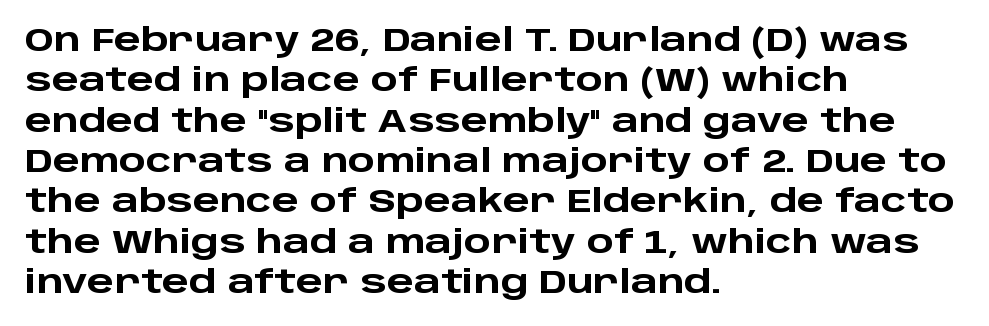
Q: Is the text bold? A: Yes.
Q: Is the text italic (slanted)? A: No, it is upright.
Q: Is the typeface a serif or a sans-serif typeface? A: Sans-serif.
Q: Is the text underlined? A: No.
Q: How is the paragraph aligned? A: Left-aligned.
Q: Is the spacing between letters normal or unusually wide? A: Normal.
Q: Is the spacing between lines tight, normal or loose? A: Normal.
Q: Width (condensed, normal, or wide)? A: Wide.
Q: Stroke contrast? A: Low.
Q: x-height? A: Large.
Q: Monospaced? A: No.
